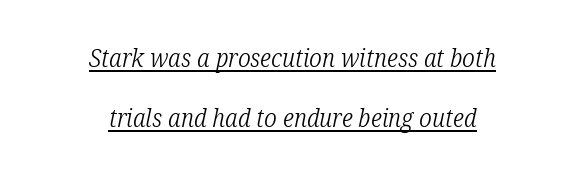
How would I describe the line gaps? Wide and relaxed. Ink coverage per letter is moderate at most. The whitespace from short lines is split evenly between both sides. The glyphs are accompanied by a horizontal stroke just below them. When letters slant like this, we call the style italic.
